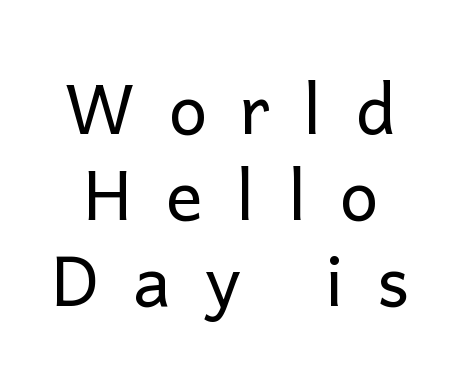
Leading matches the norm, producing a regular column. Are there feet on the stems? There aren't — it's a sans. Varying glyph widths throughout — classic text-font behaviour. In terms of letterspacing, this is a distinctly airy, spread setting. Underlining? Definitely not there.
